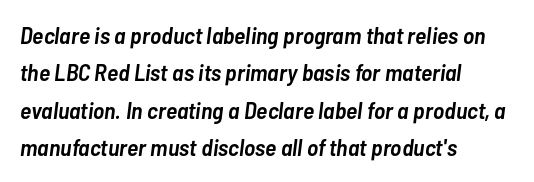
Typesetter's note: demi weight, one step under bold. In terms of leading, this rendering sits right in the middle. Letter spacing: default. These lines are set flush left with a ragged right edge.
